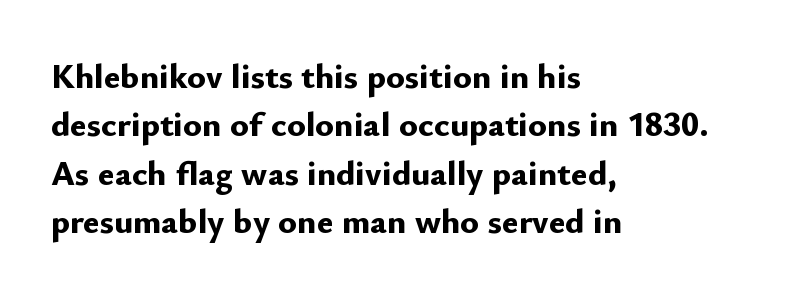
{"serif": "no", "italic": "no", "bold": "yes", "weight": "bold", "width": "normal", "stroke_contrast": "low", "x_height": "small", "monospaced": "no", "underline": "no", "align": "left", "line_spacing": "normal", "line_spacing_ratio": 1.38, "letter_spacing": "normal", "letter_spacing_em": 0.0, "glyph_px": 35}
